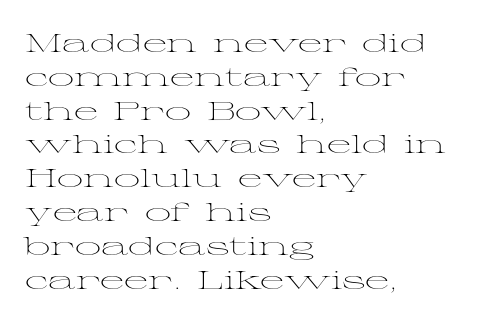
Q: Is the text bold? A: No.
Q: Is the text italic (slanted)? A: No, it is upright.
Q: Is the text underlined? A: No.
Q: How is the paragraph aligned? A: Left-aligned.
Q: Is the spacing between letters normal or unusually wide? A: Normal.
Q: Is the spacing between lines tight, normal or loose? A: Normal.
